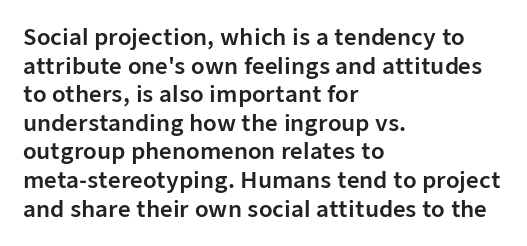
A normal amount of white space separates one row of letters from the next. Unmarked baselines from the first word to the last. These lines were composed using upright roman letters. Compared with typical body copy, the letter spacing here is the same. Line beginnings align vertically; line endings do not.
